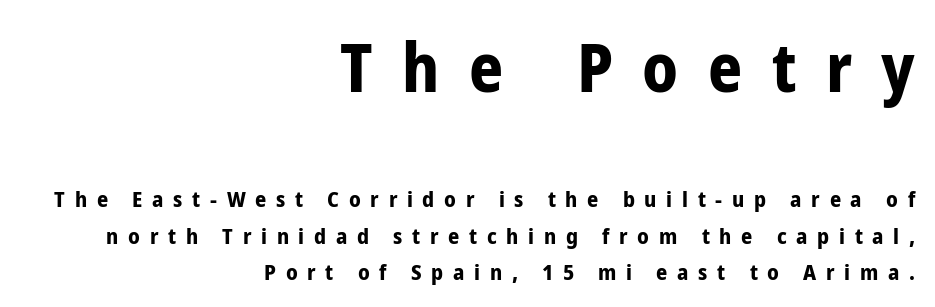
{"serif": "no", "italic": "no", "bold": "yes", "weight": "bold", "width": "condensed", "stroke_contrast": "low", "x_height": "medium", "monospaced": "no", "underline": "no", "align": "right", "line_spacing": "normal", "line_spacing_ratio": 1.64, "letter_spacing": "wide", "letter_spacing_em": 0.44, "larger_block": "first", "size_ratio": 3.05, "glyph_px": 67}
